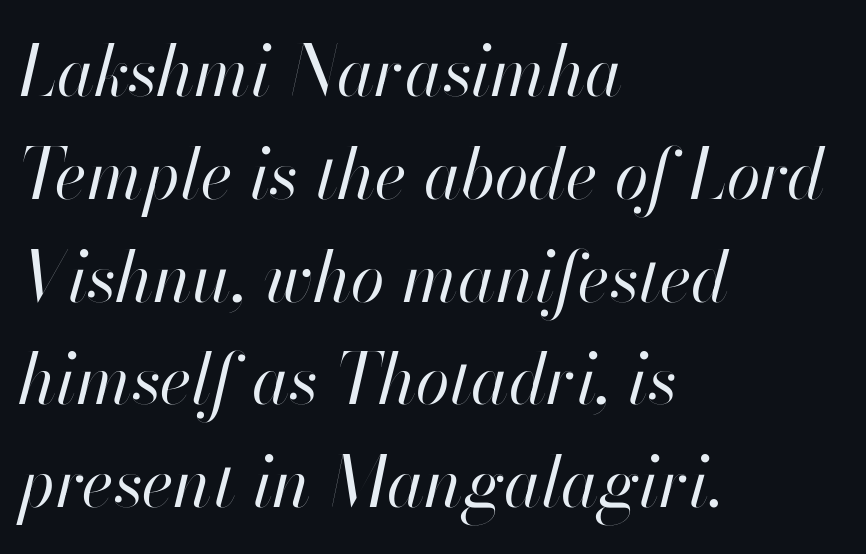
Baseline-to-baseline distance is the conventional proportion of letter height. Is the type slanted? Yes — the strokes lean at a clear angle. This sample has the flowing, uneven cadence of proportional lettering. The rendering keeps characters at their native spacing. No heavy texture on the line: the type isn't bold.
